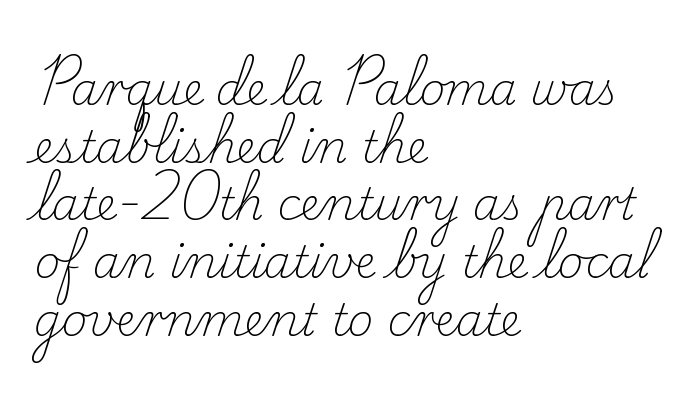
{"serif": "yes", "bold": "no", "weight": "light", "width": "normal", "stroke_contrast": "low", "x_height": "small", "monospaced": "no", "underline": "no", "align": "left", "line_spacing": "normal", "line_spacing_ratio": 1.31, "letter_spacing": "normal", "letter_spacing_em": 0.0, "glyph_px": 44}
